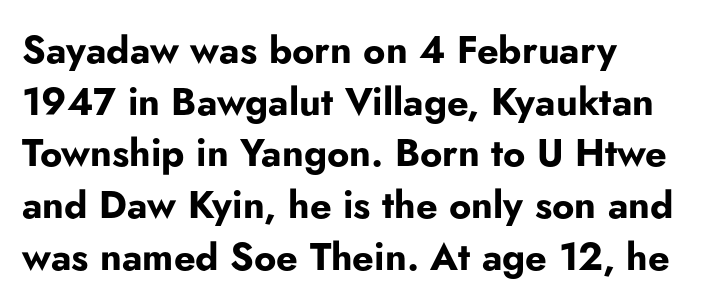
{"serif": "no", "italic": "no", "bold": "yes", "weight": "bold", "width": "normal", "stroke_contrast": "low", "x_height": "small", "monospaced": "no", "underline": "no", "align": "left", "line_spacing": "normal", "line_spacing_ratio": 1.36, "letter_spacing": "normal", "letter_spacing_em": 0.0, "glyph_px": 38}
